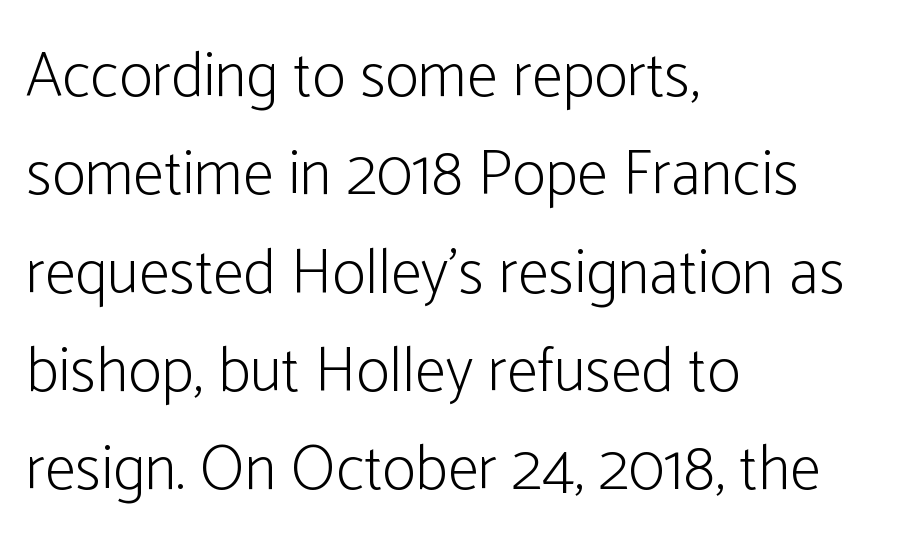
Is the type heavy? It reads as light-to-regular instead. Check under the words: just untouched page. Do the characters align in a grid? No, the font is proportional. Notice how the stems are strictly vertical — no italics here. Characters follow at the spacing the type designer built in.
